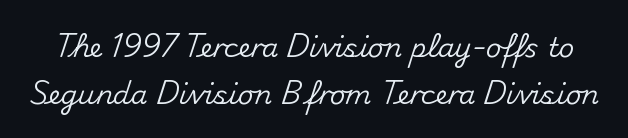
Short note: letters normally spaced. Words float on clear page, feet unadorned.
